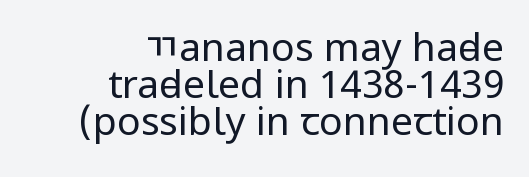
Q: Is the text bold? A: No.
Q: Is the text italic (slanted)? A: No, it is upright.
Q: Is the typeface a serif or a sans-serif typeface? A: Sans-serif.
Q: Is the text underlined? A: No.
Q: How is the paragraph aligned? A: Right-aligned.
Q: Is the spacing between letters normal or unusually wide? A: Normal.
Q: Is the spacing between lines tight, normal or loose? A: Tight.
Q: Width (condensed, normal, or wide)? A: Condensed.
Q: Stroke contrast? A: Low.
Q: x-height? A: Large.
Q: Monospaced? A: No.
